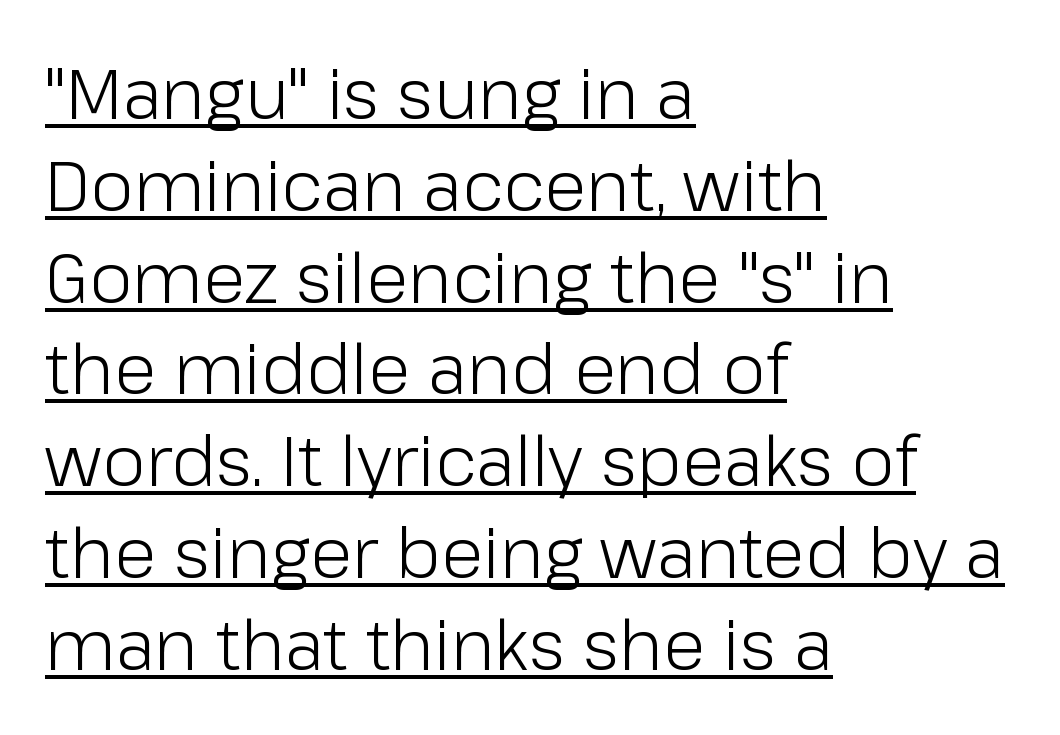
A baseline rule has been typeset under these characters. Do the characters align in a grid? No, the font is proportional. Think standard paragraph weight, or any step lighter than that. In terms of letterspacing, this is plain default setting. Regarding serifs, this sample does without them.
